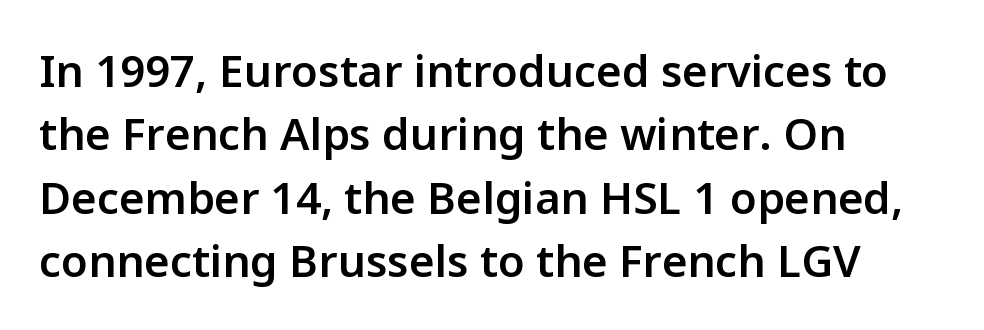
Q: Is the text bold? A: Semi-bold.
Q: Is the text italic (slanted)? A: No, it is upright.
Q: Is the typeface a serif or a sans-serif typeface? A: Sans-serif.
Q: Is the text underlined? A: No.
Q: How is the paragraph aligned? A: Left-aligned.
Q: Is the spacing between letters normal or unusually wide? A: Normal.
Q: Is the spacing between lines tight, normal or loose? A: Normal.
Q: Width (condensed, normal, or wide)? A: Normal.
Q: Stroke contrast? A: Low.
Q: x-height? A: Medium.
Q: Monospaced? A: No.
